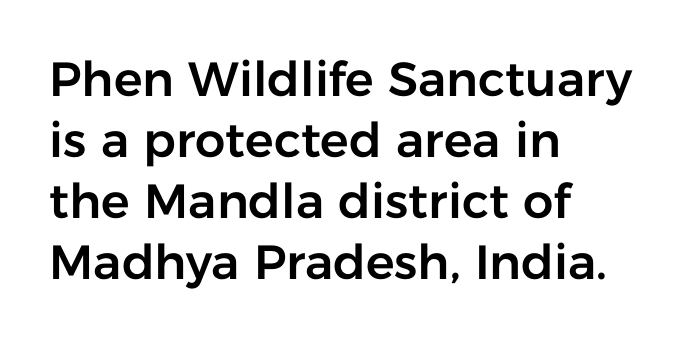
A roman cut, with each character standing at attention. Proportional: the letters do not fall into vertical columns. The space directly below the letters is spotless. This is sans-serif lettering, the kind often seen on screens and signage.
